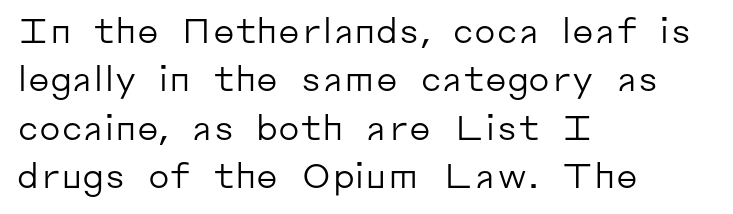
The image shows 34 px regular-weight sans-serif type, upright; set left-aligned, normal line spacing (1.42x), normal letter spacing, not underlined; low stroke contrast and a medium x-height.
